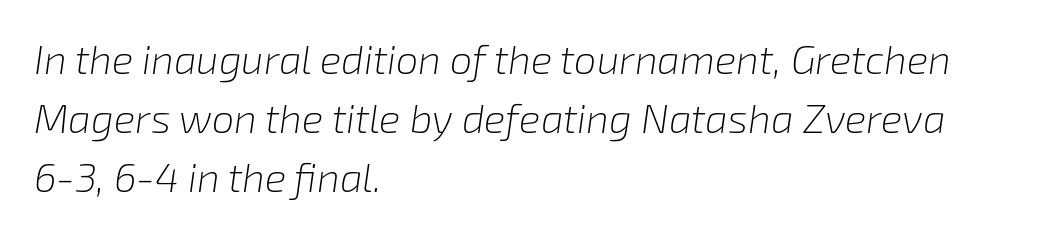
The image shows 40 px light type, italic (leaning right); set left-aligned, normal line spacing (1.47x), normal letter spacing, not underlined; low stroke contrast and a medium x-height.
